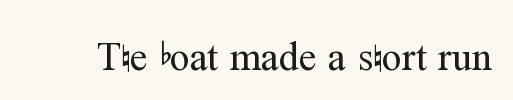
The image shows 40 px regular-weight serif type, upright; set normal letter spacing, not underlined; medium stroke contrast and a medium x-height.
